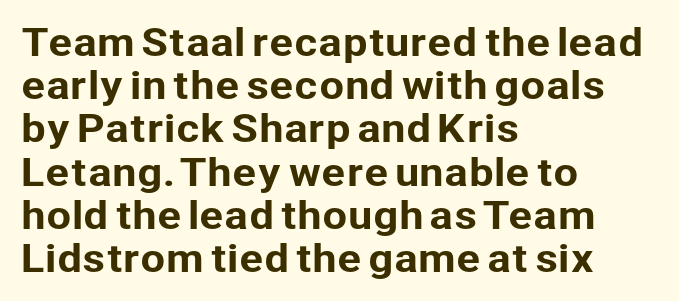
{"serif": "no", "italic": "no", "width": "normal", "stroke_contrast": "low", "x_height": "medium", "monospaced": "no", "underline": "no", "align": "left", "line_spacing_ratio": 1.2, "letter_spacing": "normal", "letter_spacing_em": 0.0, "glyph_px": 36}
